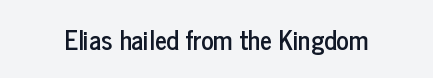
The image shows 26 px text type, upright; set normal letter spacing, not underlined.
